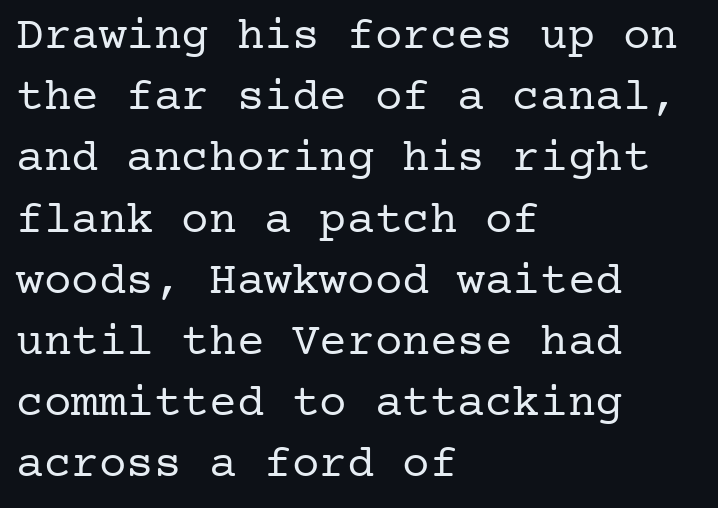
Lines of text with bare space underneath. The passage shown stacks its lines at a standard gap. Tall strokes in this sample are plumb rather than angled. Serif or sans? Serif — the stroke terminals have little feet.
